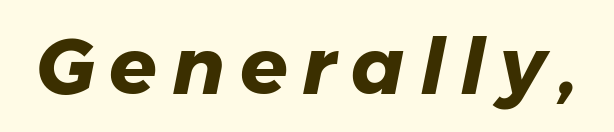
The image shows 78 px heavy type, italic (leaning right); set not underlined; low stroke contrast and a medium x-height.
